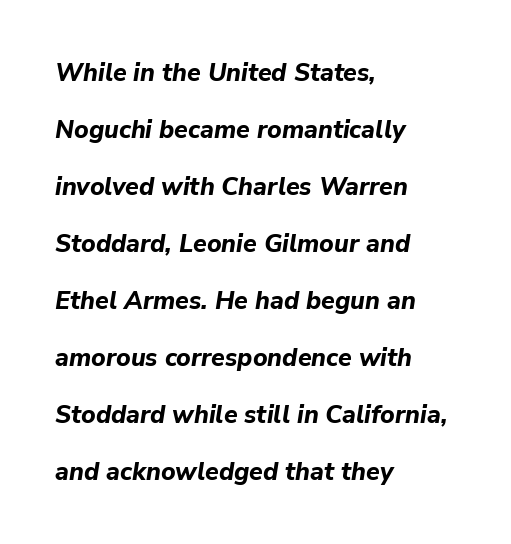
Compared with ordinary roman type, these characters are visibly tilted. Beneath every word, the page is bare. What stands out about the letter spacing? Nothing — it is the standard amount. A dark, heavy texture on the line: the type is bold. Successive baselines arrive slowly, with a big drop between each. Caption: multi-line text, flush left, ragged right.
